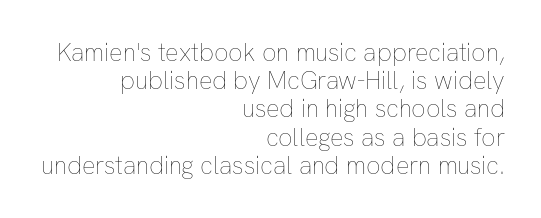
{"italic": "no", "bold": "no", "underline": "no", "align": "right", "line_spacing": "tight", "line_spacing_ratio": 1.13, "letter_spacing": "normal", "letter_spacing_em": 0.0, "glyph_px": 25}
